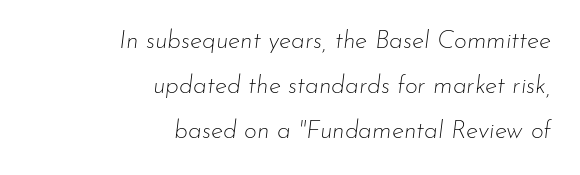
{"italic": "yes", "lean": "right", "slant_degrees": 7, "bold": "no", "underline": "no", "align": "right", "line_spacing_ratio": 1.81, "letter_spacing": "normal", "letter_spacing_em": 0.0, "glyph_px": 25}
